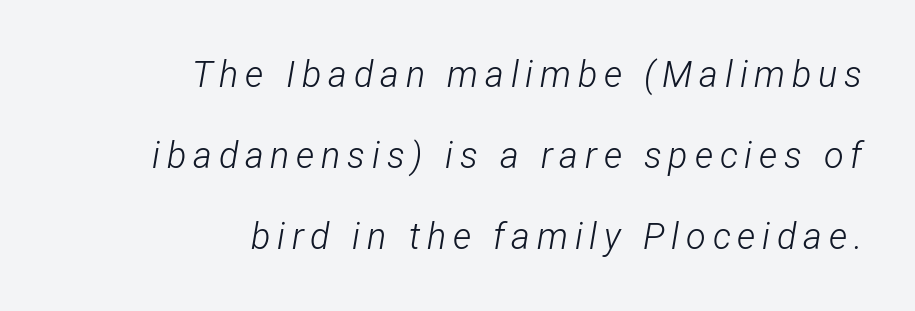
Q: Is the text bold? A: No.
Q: Is the text italic (slanted)? A: Yes, it leans right by about 12 degrees.
Q: Is the text underlined? A: No.
Q: How is the paragraph aligned? A: Right-aligned.
Q: Is the spacing between lines tight, normal or loose? A: Loose.
Q: Width (condensed, normal, or wide)? A: Condensed.
Q: Stroke contrast? A: Low.
Q: x-height? A: Medium.
Q: Monospaced? A: No.
